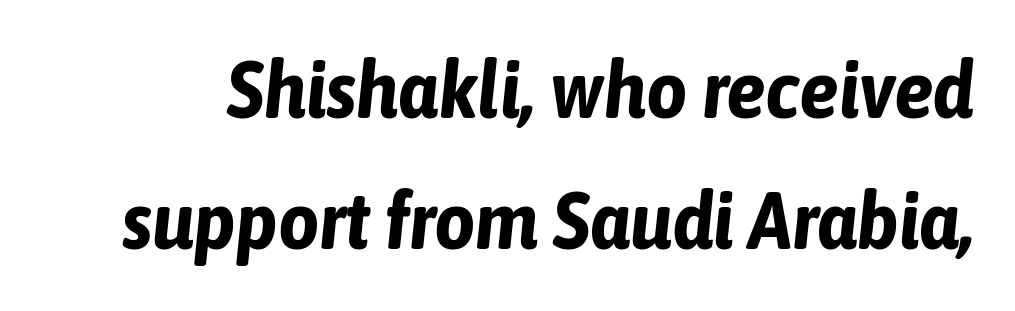
The image shows 80 px bold, condensed type, italic (leaning right); set normal line spacing (1.64x), normal letter spacing, not underlined; low stroke contrast and a medium x-height.
